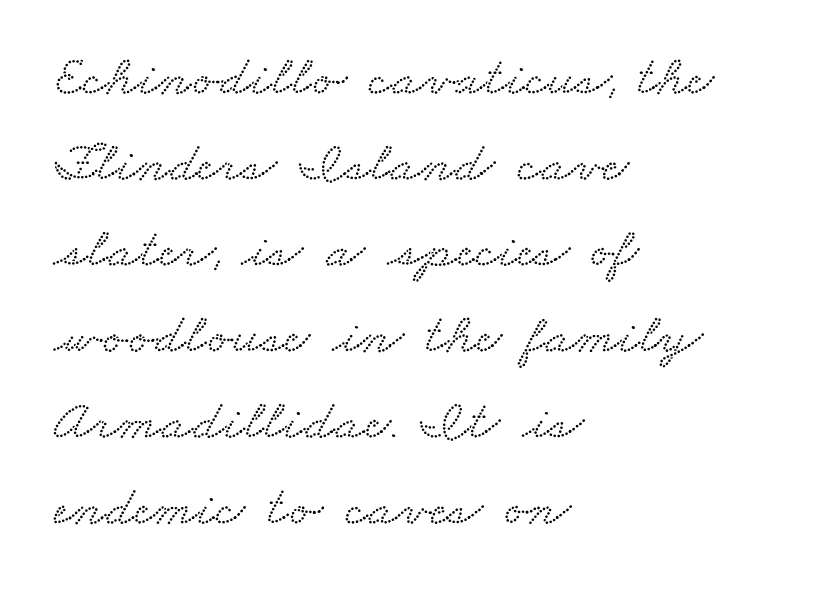
Q: Is the typeface a serif or a sans-serif typeface? A: Serif.
Q: Is the text underlined? A: No.
Q: How is the paragraph aligned? A: Left-aligned.
Q: Is the spacing between letters normal or unusually wide? A: Normal.
Q: Is the spacing between lines tight, normal or loose? A: Normal.
Q: Width (condensed, normal, or wide)? A: Wide.
Q: Stroke contrast? A: Low.
Q: x-height? A: Small.
Q: Monospaced? A: No.
